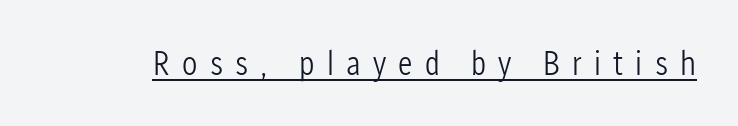
Q: Is the text bold? A: No.
Q: Is the text italic (slanted)? A: No, it is upright.
Q: Is the typeface a serif or a sans-serif typeface? A: Sans-serif.
Q: Is the text underlined? A: Yes.
Q: Is the spacing between letters normal or unusually wide? A: Unusually wide.
Q: Width (condensed, normal, or wide)? A: Condensed.
Q: Stroke contrast? A: Low.
Q: x-height? A: Medium.
Q: Monospaced? A: No.
